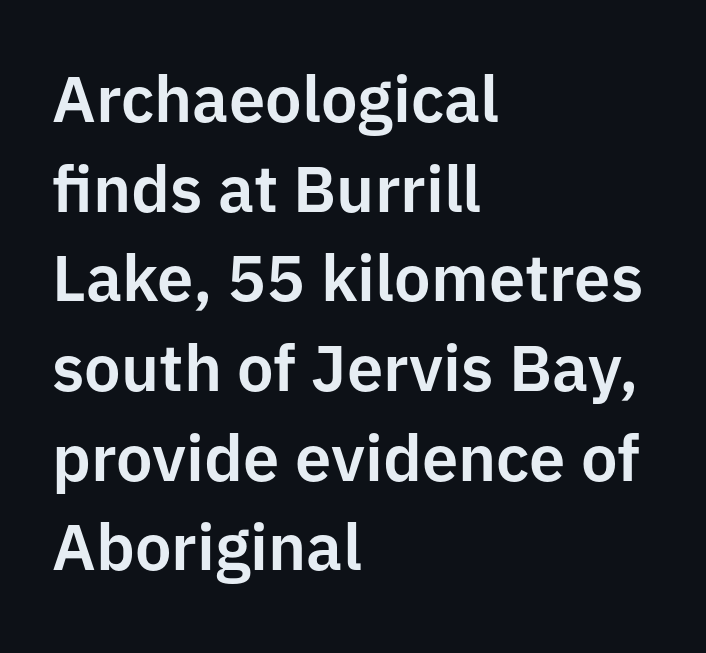
Q: Is the text italic (slanted)? A: No, it is upright.
Q: Is the typeface a serif or a sans-serif typeface? A: Sans-serif.
Q: Is the text underlined? A: No.
Q: How is the paragraph aligned? A: Left-aligned.
Q: Is the spacing between letters normal or unusually wide? A: Normal.
Q: Is the spacing between lines tight, normal or loose? A: Normal.
Q: Width (condensed, normal, or wide)? A: Normal.
Q: Stroke contrast? A: Low.
Q: x-height? A: Medium.
Q: Monospaced? A: No.
